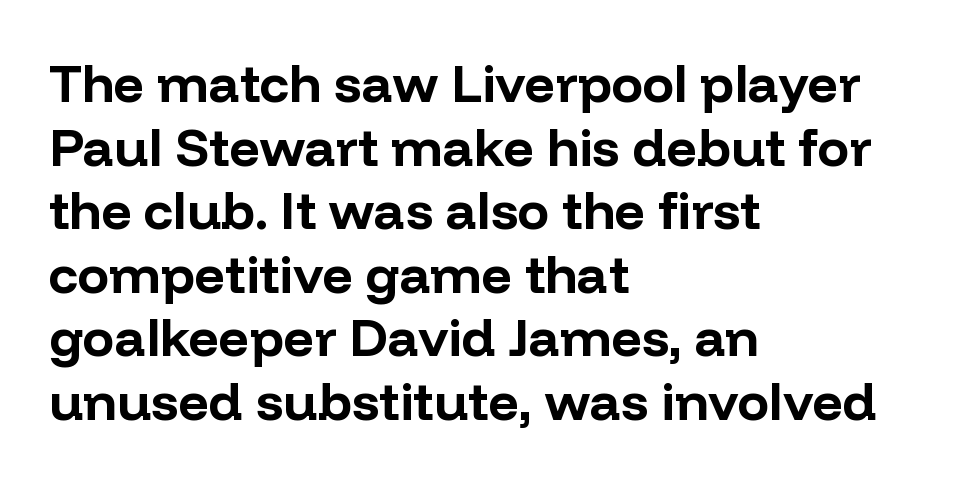
The image shows 53 px bold sans-serif type, upright; set left-aligned, line spacing 1.2x, normal letter spacing, not underlined; low stroke contrast and a medium x-height.
